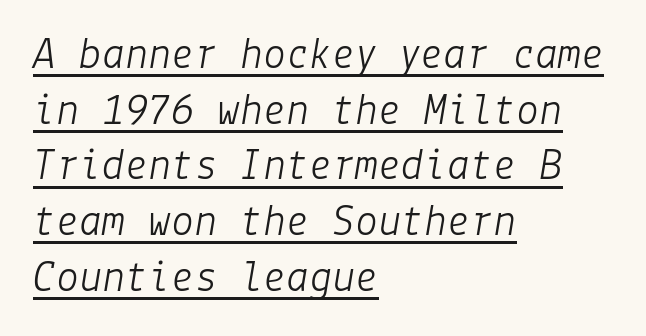
{"italic": "yes", "lean": "right", "slant_degrees": 9, "bold": "no", "weight": "light", "width": "normal", "stroke_contrast": "low", "x_height": "medium", "underline": "yes", "align": "left", "line_spacing_ratio": 1.21, "letter_spacing": "normal", "letter_spacing_em": 0.0, "glyph_px": 46}
